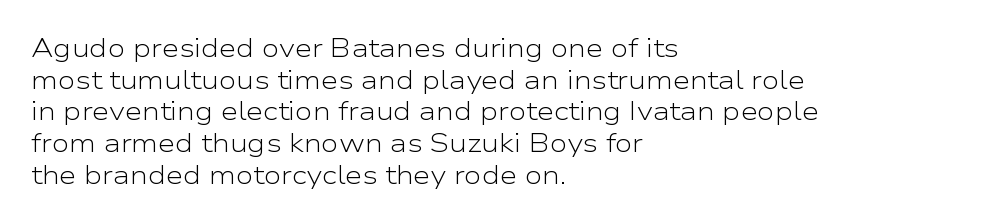
The characters are drawn with everyday or finer stroke widths. The string is rendered with underlining switched off. Leading matches the norm, producing a regular column. This sample uses plain, unmodified letter spacing.
